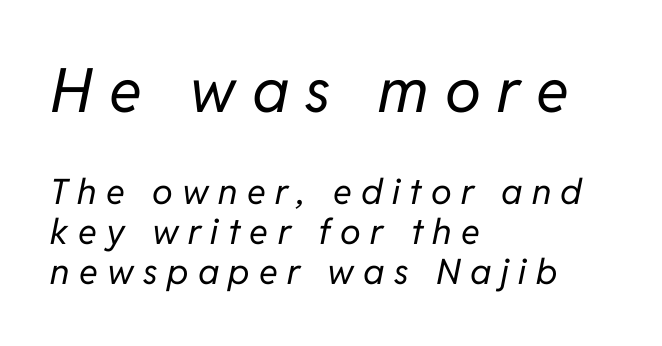
The image shows 61 px regular-weight type, italic (leaning right); set left-aligned, tight line spacing (1.14x), unusually wide letter spacing (+0.27 em), not underlined; the first (top) block is 1.74x larger; low stroke contrast and a medium x-height.
